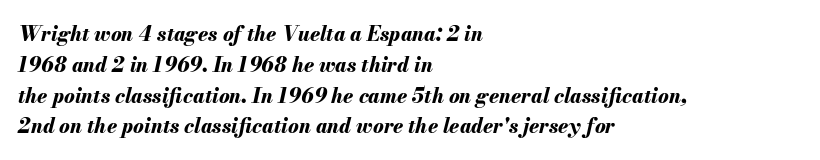
The image shows 20 px bold type, italic (leaning right); set left-aligned, normal line spacing (1.54x), normal letter spacing, not underlined.
